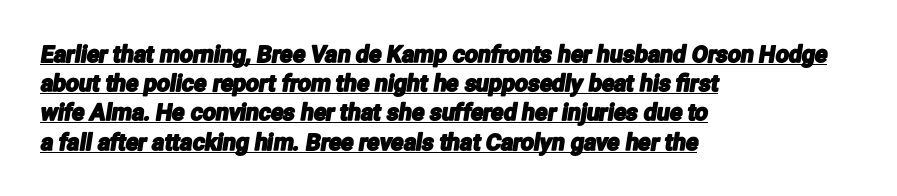
The tracking reads as untouched default to a designer's eye. Glance below the letters and you will spot a drawn line. Regular leading. Leftover space on each line is placed entirely after the last word.
